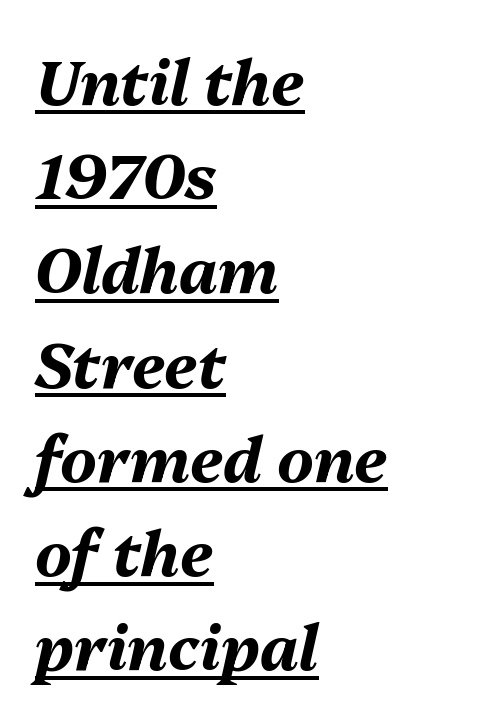
Q: Is the text bold? A: Yes.
Q: Is the text italic (slanted)? A: Yes, it leans right by about 13 degrees.
Q: Is the text underlined? A: Yes.
Q: How is the paragraph aligned? A: Left-aligned.
Q: Is the spacing between letters normal or unusually wide? A: Normal.
Q: Is the spacing between lines tight, normal or loose? A: Normal.
Q: Width (condensed, normal, or wide)? A: Normal.
Q: Stroke contrast? A: Medium.
Q: x-height? A: Medium.
Q: Monospaced? A: No.
